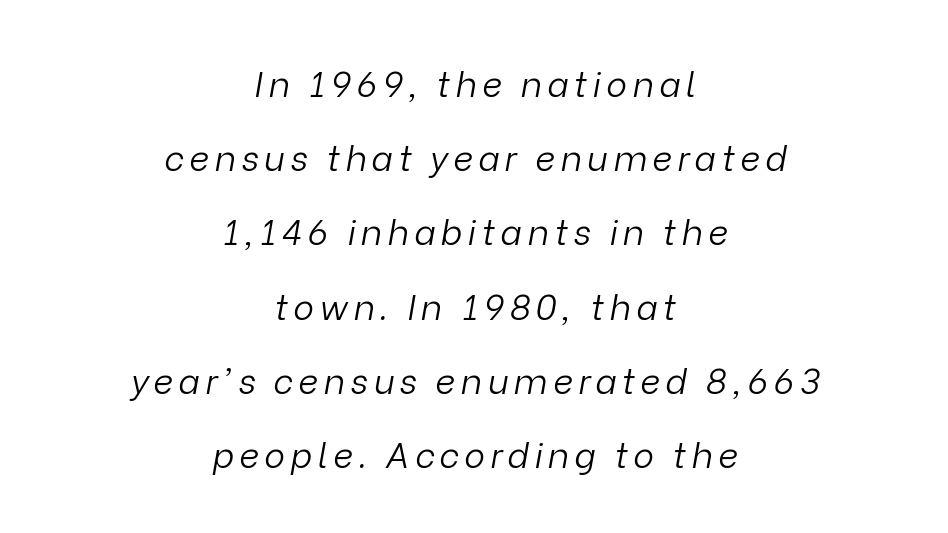
{"italic": "yes", "lean": "right", "slant_degrees": 9, "bold": "no", "weight": "light", "width": "normal", "stroke_contrast": "low", "x_height": "medium", "monospaced": "no", "underline": "no", "align": "center", "line_spacing": "loose", "line_spacing_ratio": 2.12, "glyph_px": 35}
